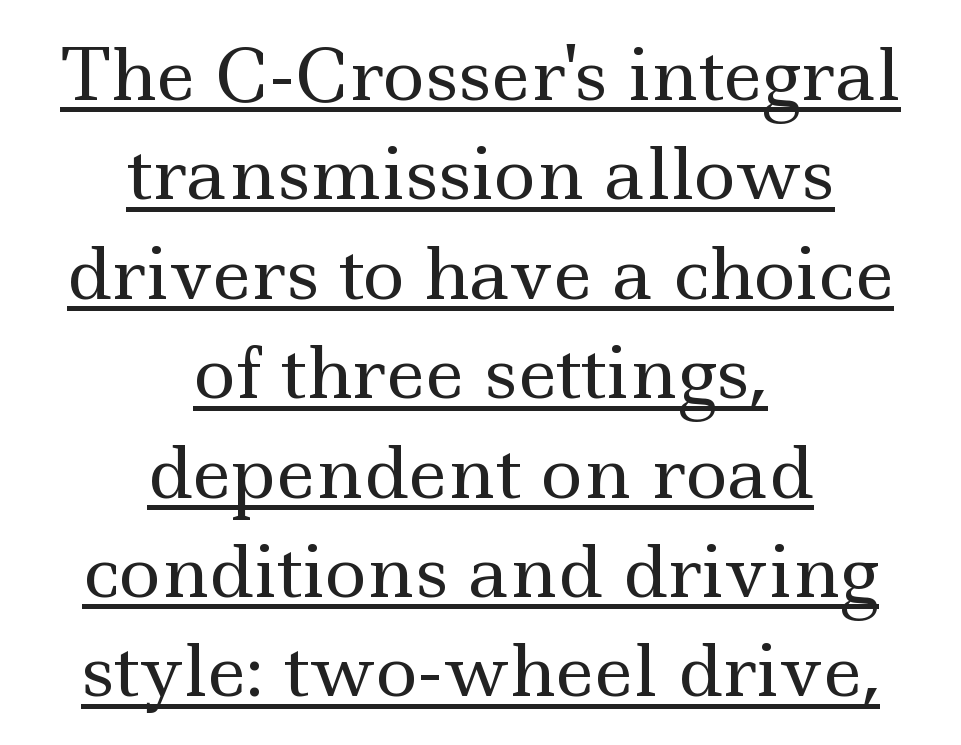
{"serif": "yes", "italic": "no", "bold": "no", "weight": "regular", "width": "wide", "x_height": "small", "monospaced": "no", "underline": "yes", "align": "center", "line_spacing": "normal", "line_spacing_ratio": 1.4, "letter_spacing": "normal", "letter_spacing_em": 0.0, "glyph_px": 71}
